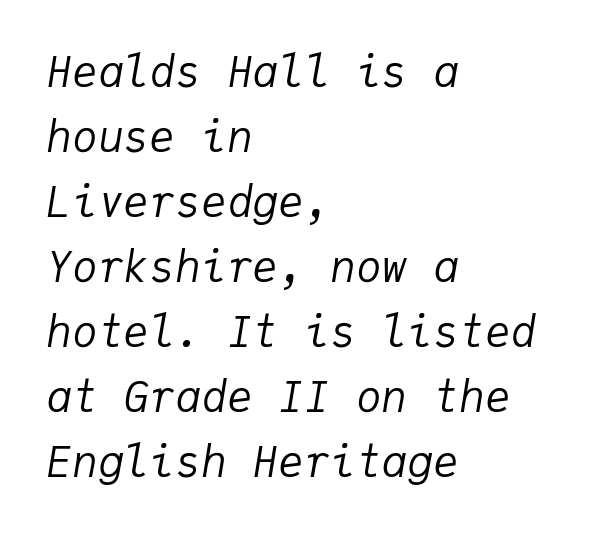
The passage shown is not underscored anywhere. What's the leading like? Ordinary, nothing unusual. Students, note that the glyphs here touch the page at normal intervals. The typeface has the unassuming heft of standard copy or less.
